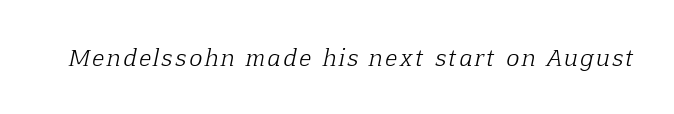
Weight: in the light-to-regular range. The glyphs are unaccompanied by any horizontal stroke below them. Every character sits at an angle, as italics do.
